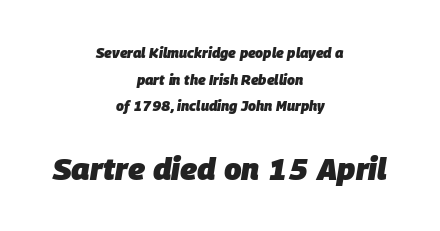
Quick note: interline space is abundant. Varying glyph widths throughout — classic text-font behaviour. Where is the straight margin? There isn't one; the lines are centered. Does the bottom block carry the larger type? Yes, it does. Descenders hang freely into open space. The passage shown leans; its letterforms are oblique.
